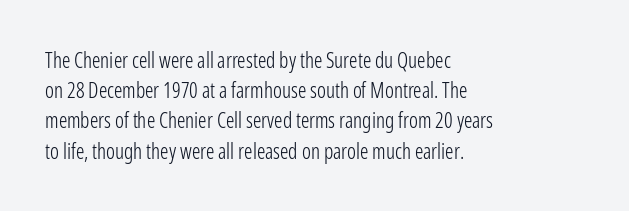
The image shows 21 px text type, upright; set left-aligned, normal line spacing (1.44x), normal letter spacing, not underlined.
